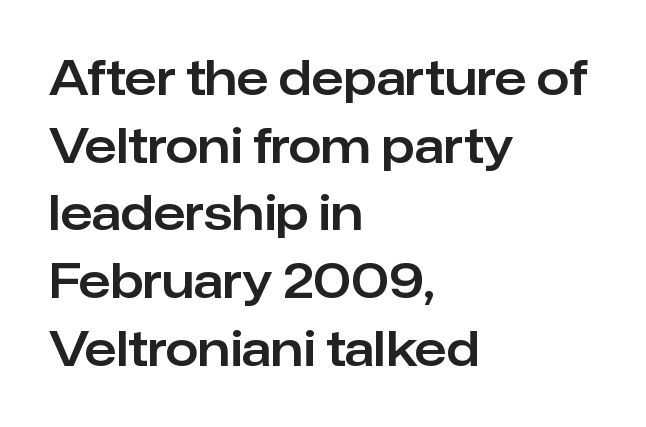
{"serif": "no", "italic": "no", "width": "normal", "stroke_contrast": "low", "x_height": "medium", "monospaced": "no", "underline": "no", "align": "left", "line_spacing": "normal", "line_spacing_ratio": 1.44, "letter_spacing": "normal", "letter_spacing_em": 0.0, "glyph_px": 47}
